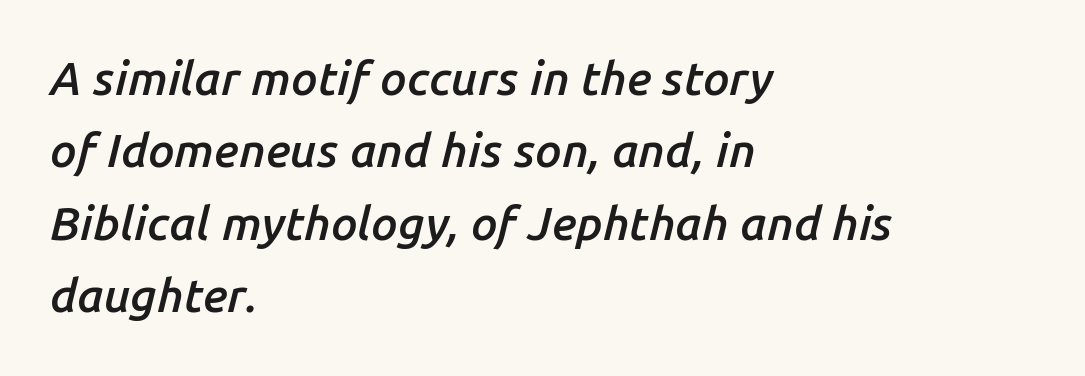
The characters look somewhat weighty, a semibold short of true bold. The paragraph shown leans on its left margin. Unmarked baselines from the first word to the last. The axis of the letterforms is tilted away from vertical. Students, observe: this is what conventionally led text looks like.
